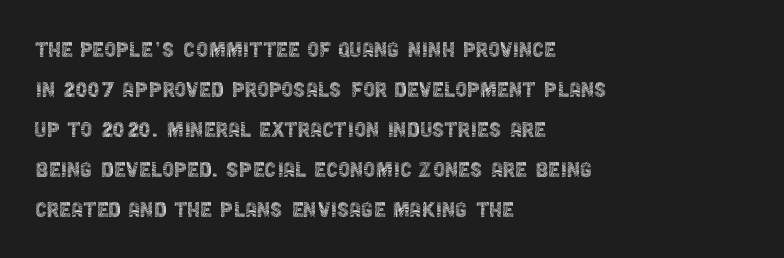
Italic: no, the glyphs are upright roman. Observe the ordinary spacing: letters are neighbours, not strangers. Line spacing here is normal. The zone under the glyphs is completely vacant. These lines stack with their left ends in a neat column.
